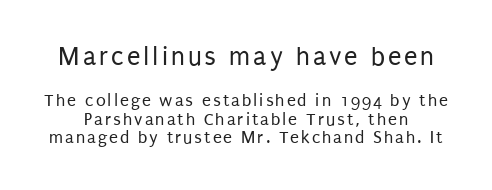
{"italic": "no", "bold": "no", "underline": "no", "line_spacing": "tight", "line_spacing_ratio": 1.03, "larger_block": "first", "size_ratio": 1.5, "glyph_px": 27}
